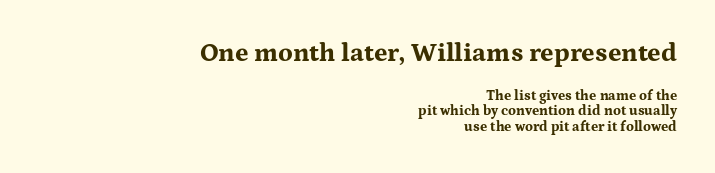
Q: Is the text bold? A: Yes.
Q: Is the text italic (slanted)? A: No, it is upright.
Q: Is the text underlined? A: No.
Q: How is the paragraph aligned? A: Right-aligned.
Q: Is the spacing between letters normal or unusually wide? A: Normal.
Q: Is the spacing between lines tight, normal or loose? A: Tight.
Q: Which block of text is set in a larger size, the first (top) or the second (bottom)? A: The first (top) one.
